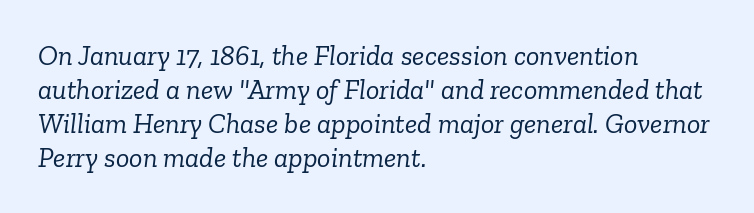
{"serif": "yes", "italic": "yes", "lean": "right", "slant_degrees": 6, "bold": "no", "weight": "light", "width": "normal", "stroke_contrast": "low", "x_height": "medium", "monospaced": "no", "underline": "no", "align": "left", "line_spacing_ratio": 1.21, "letter_spacing": "normal", "letter_spacing_em": 0.0, "glyph_px": 28}
